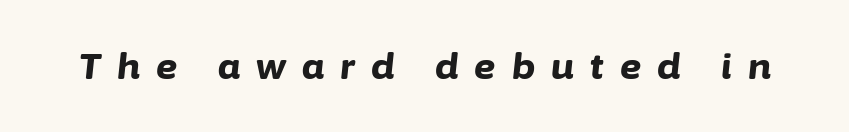
Q: Is the text bold? A: Yes.
Q: Is the text italic (slanted)? A: Yes, it leans right by about 6 degrees.
Q: Is the text underlined? A: No.
Q: Is the spacing between letters normal or unusually wide? A: Unusually wide.
Q: Width (condensed, normal, or wide)? A: Normal.
Q: Stroke contrast? A: Low.
Q: x-height? A: Medium.
Q: Monospaced? A: No.
